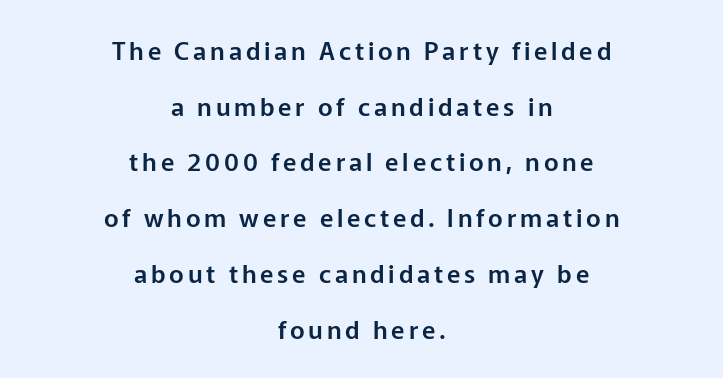
Q: Is the text italic (slanted)? A: No, it is upright.
Q: Is the text underlined? A: No.
Q: How is the paragraph aligned? A: Centered.
Q: Is the spacing between lines tight, normal or loose? A: Loose.
